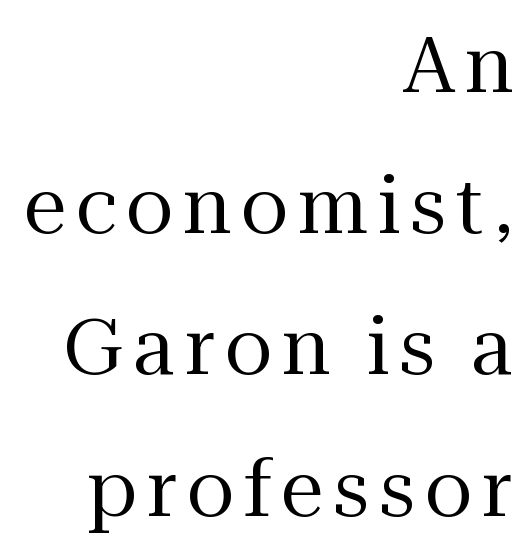
Layout note: lines flush right. The foot of each line stays bare and open. Note the varied advance widths — an 'i' is clearly narrower than an 'm'. Heaviness? Minimal to ordinary, like unemphasized prose. Examine the stroke ends and you'll spot serifs. Vertical strokes here are truly vertical.
